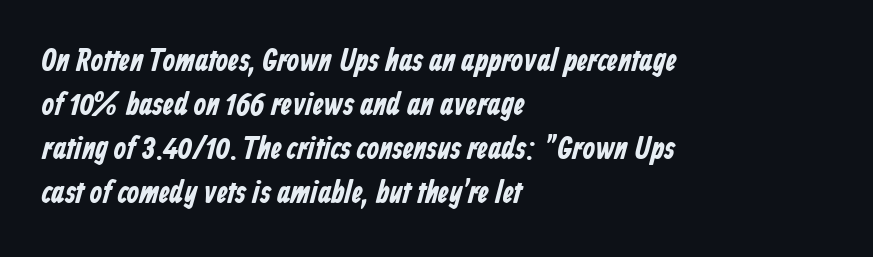
{"serif": "no", "bold": "yes", "weight": "bold", "width": "condensed", "stroke_contrast": "low", "x_height": "medium", "monospaced": "no", "underline": "no", "align": "left", "line_spacing": "normal", "line_spacing_ratio": 1.37, "letter_spacing": "normal", "letter_spacing_em": 0.0, "glyph_px": 32}
